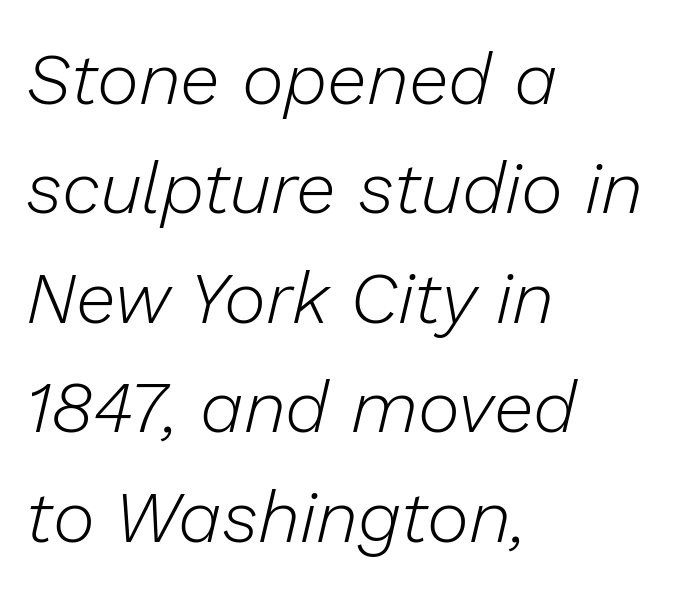
Stems here are at most as thick as an everyday book face. Which margin do the lines hug? The left one — the right edge is uneven. The rendering keeps characters at their native spacing. You can tell it's italic because the verticals aren't actually vertical. Do the characters align in a grid? No, the font is proportional. Reading down the column, the eye jumps a familiar distance to each next line.
